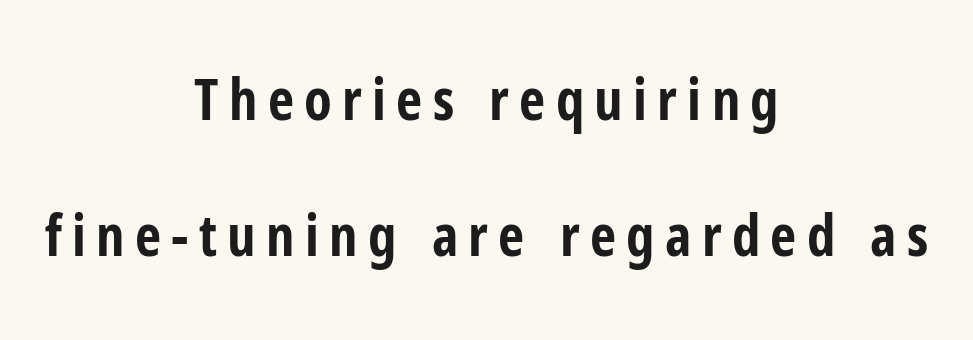
{"serif": "no", "italic": "no", "bold": "yes", "weight": "bold", "width": "condensed", "stroke_contrast": "low", "x_height": "medium", "monospaced": "no", "underline": "no", "align": "center", "line_spacing": "loose", "line_spacing_ratio": 2.38, "glyph_px": 57}
